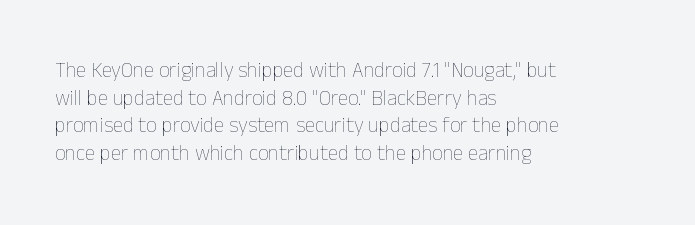
Every stem runs plumb, perpendicular to the baseline. Leftover space on each line is placed entirely after the last word. Check the space under the baseline: it is left empty. This reads as an unemphasized weight, regular at the heaviest. Caption: standard tracking, unaltered.
